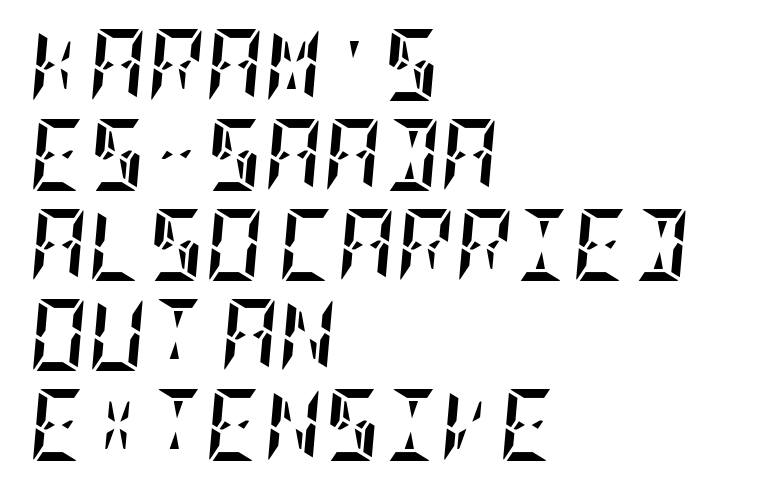
{"italic": "yes", "lean": "right", "slant_degrees": 5, "bold": "yes", "weight": "semibold", "width": "condensed", "stroke_contrast": "low", "x_height": "large", "underline": "no", "align": "left", "line_spacing": "normal", "line_spacing_ratio": 1.25, "letter_spacing": "normal", "letter_spacing_em": 0.0, "glyph_px": 72}
